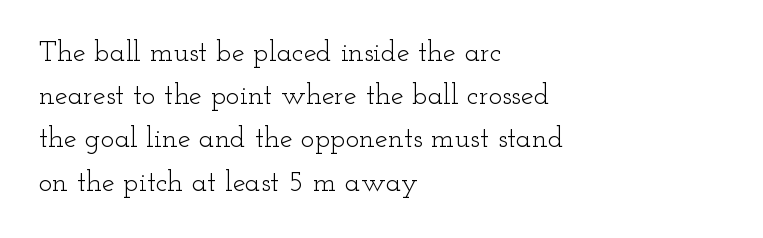
The image shows 29 px light, wide serif type, upright; set left-aligned, normal line spacing (1.49x), normal letter spacing, not underlined; low stroke contrast and a small x-height.
